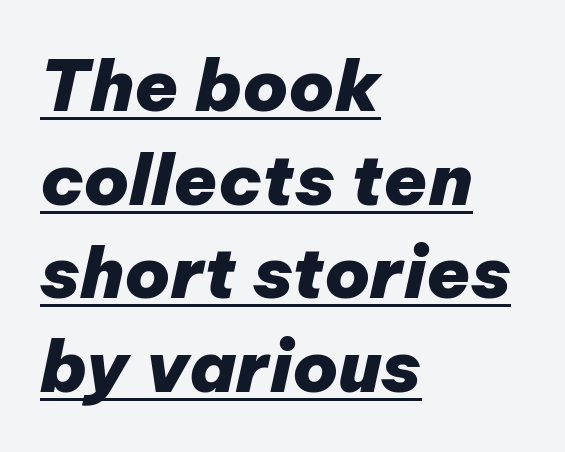
Q: Is the text bold? A: Yes.
Q: Is the text italic (slanted)? A: Yes, it leans right by about 12 degrees.
Q: Is the text underlined? A: Yes.
Q: How is the paragraph aligned? A: Left-aligned.
Q: Is the spacing between letters normal or unusually wide? A: Normal.
Q: Is the spacing between lines tight, normal or loose? A: Normal.
Q: Width (condensed, normal, or wide)? A: Normal.
Q: Stroke contrast? A: Low.
Q: x-height? A: Medium.
Q: Monospaced? A: No.
